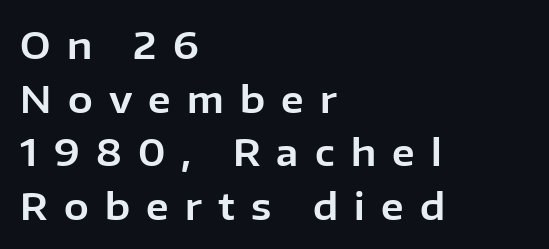
The image shows 37 px sans-serif type, upright; set left-aligned, normal line spacing (1.45x), unusually wide letter spacing (+0.44 em), not underlined; low stroke contrast and a medium x-height.
